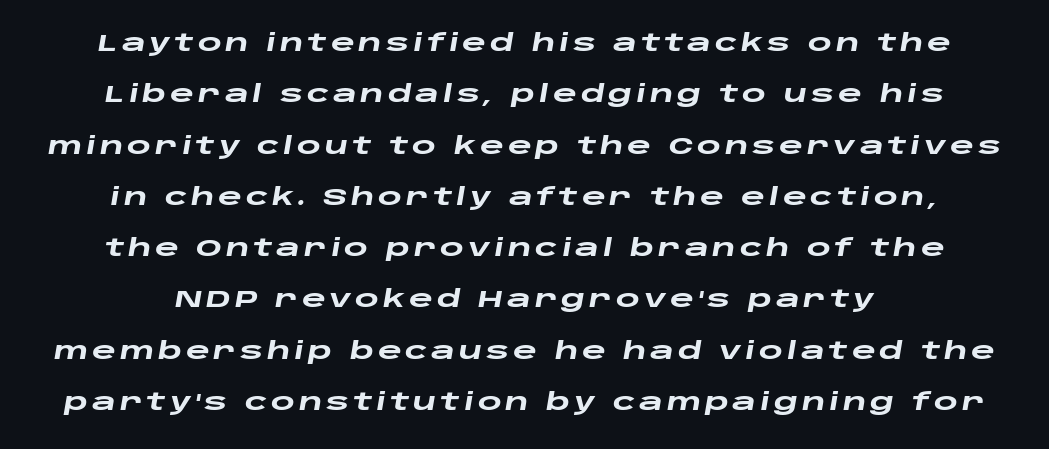
{"italic": "yes", "lean": "right", "slant_degrees": 10, "bold": "yes", "underline": "no", "align": "center", "line_spacing": "loose", "line_spacing_ratio": 2.23, "glyph_px": 23}
